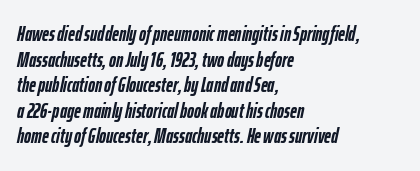
The image shows 21 px bold type, italic (leaning right); set left-aligned, line spacing 1.22x, normal letter spacing, not underlined.
